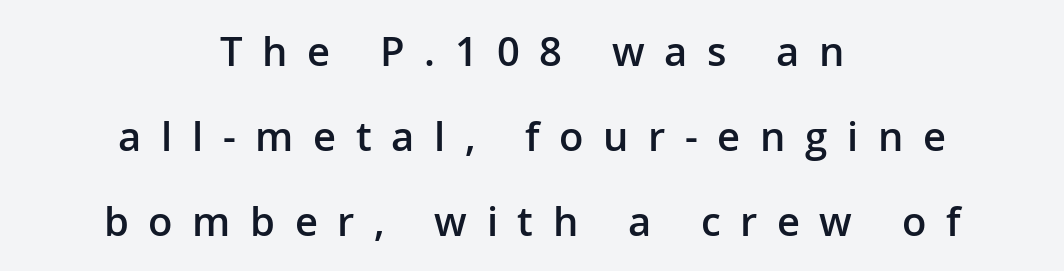
A sans-serif font was chosen for this passage. The rendering inserts visible extra space after every character. Every character sits straight up, as roman type does. This block would shrink considerably if given ordinary leading; it's expanded now. Emphasis by weight is partial: semibold.
